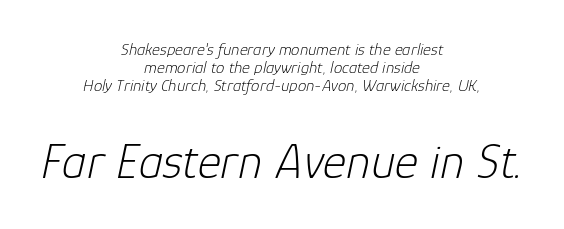
{"italic": "yes", "lean": "right", "slant_degrees": 12, "bold": "no", "weight": "light", "width": "normal", "stroke_contrast": "low", "x_height": "medium", "monospaced": "no", "underline": "no", "align": "center", "line_spacing": "tight", "line_spacing_ratio": 1.06, "letter_spacing": "normal", "letter_spacing_em": 0.0, "larger_block": "second", "size_ratio": 2.94, "glyph_px": 50}
